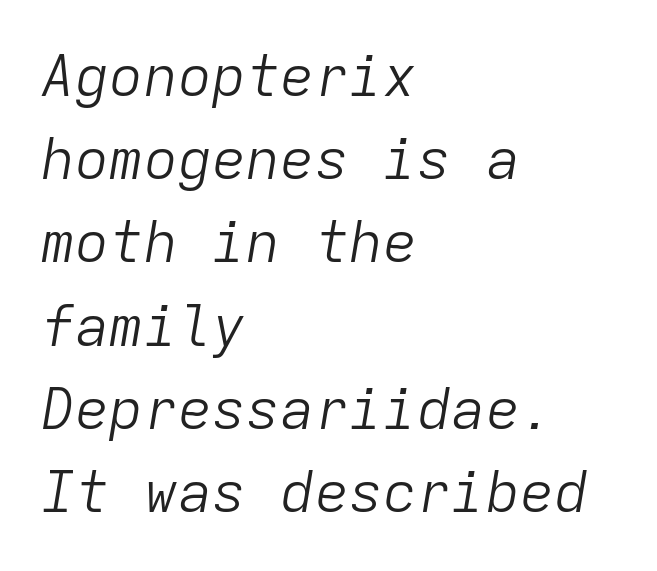
{"italic": "yes", "lean": "right", "slant_degrees": 9, "bold": "no", "weight": "light", "width": "normal", "stroke_contrast": "low", "x_height": "medium", "monospaced": "yes", "underline": "no", "align": "left", "line_spacing": "normal", "line_spacing_ratio": 1.46, "letter_spacing": "normal", "letter_spacing_em": 0.0, "glyph_px": 57}
